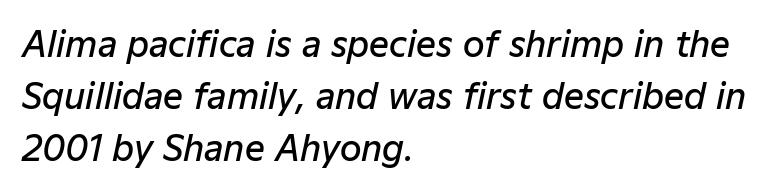
{"italic": "yes", "lean": "right", "slant_degrees": 12, "bold": "semi", "weight": "semibold", "width": "normal", "stroke_contrast": "low", "x_height": "medium", "monospaced": "no", "underline": "no", "align": "left", "line_spacing": "normal", "line_spacing_ratio": 1.49, "letter_spacing": "normal", "letter_spacing_em": 0.0, "glyph_px": 35}
